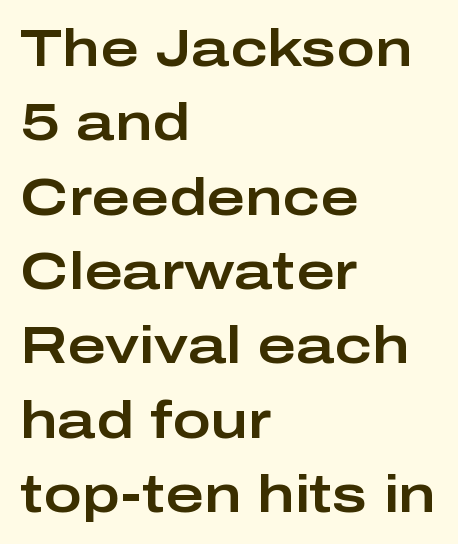
The image shows 52 px wide sans-serif type, upright; set left-aligned, normal line spacing (1.43x), normal letter spacing, not underlined; low stroke contrast and a medium x-height.
